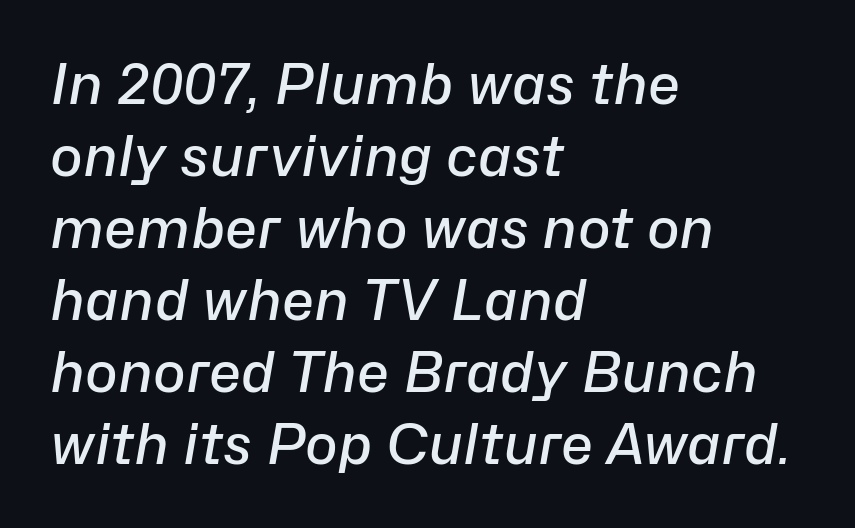
Looks like regular typesetting: each glyph gets only the width it needs. Observe the ordinary spacing: letters are neighbours, not strangers. Tall strokes in this sample are angled rather than plumb. In CSS terms this would be text-align: left. Bare-footed words on every line. Weight check: semibold — heavier than regular, not quite bold.
